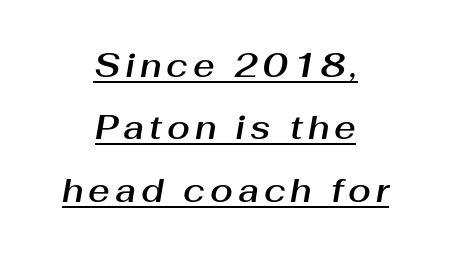
Q: Is the text italic (slanted)? A: Yes, it leans right by about 10 degrees.
Q: Is the text underlined? A: Yes.
Q: How is the paragraph aligned? A: Centered.
Q: Width (condensed, normal, or wide)? A: Normal.
Q: Stroke contrast? A: Medium.
Q: x-height? A: Medium.
Q: Monospaced? A: No.
